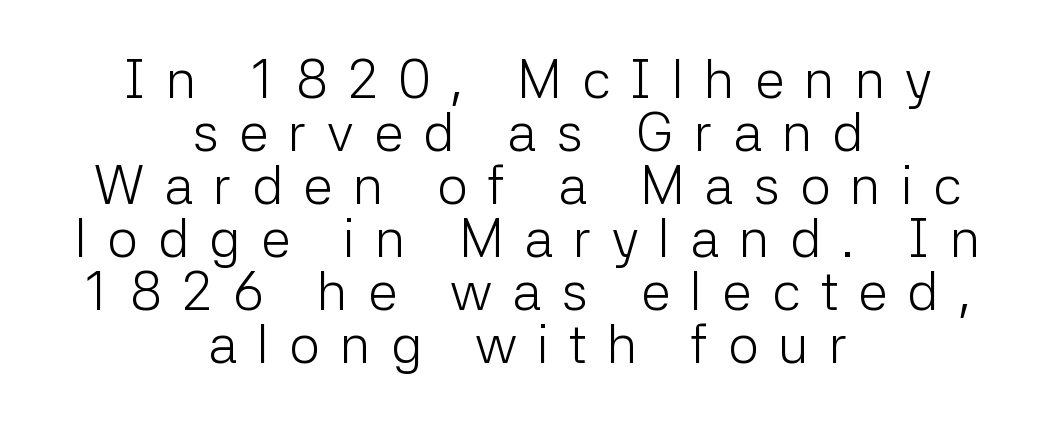
The image shows 54 px light sans-serif type, upright; set centered, tight line spacing (0.98x), unusually wide letter spacing (+0.37 em), not underlined; low stroke contrast and a medium x-height.
